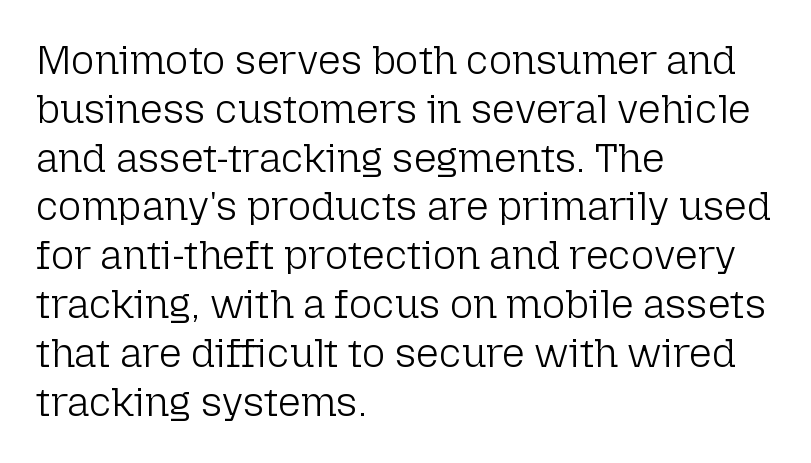
Typographically, this falls in the sans-serif category. Looks like regular typesetting: each glyph gets only the width it needs. Caption: standard tracking, unaltered. The passage is arranged the way most books set body copy — flush left.
